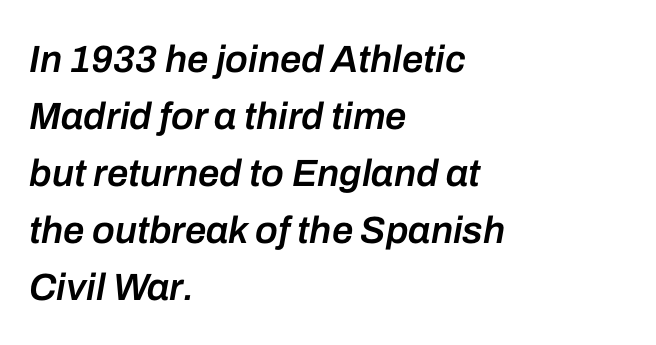
{"italic": "yes", "lean": "right", "slant_degrees": 10, "bold": "semi", "weight": "semibold", "width": "normal", "stroke_contrast": "low", "x_height": "medium", "monospaced": "no", "underline": "no", "align": "left", "line_spacing": "normal", "line_spacing_ratio": 1.5, "letter_spacing": "normal", "letter_spacing_em": 0.0, "glyph_px": 38}
